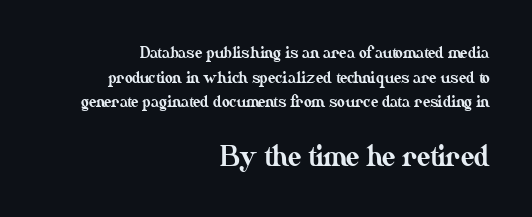
The image shows 27 px text type, upright; set right-aligned, normal line spacing (1.65x), normal letter spacing, not underlined; the second (bottom) block is 1.8x larger.
